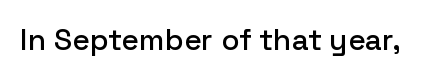
The image shows 30 px sans-serif type, upright; set normal letter spacing, not underlined; low stroke contrast and a medium x-height.
